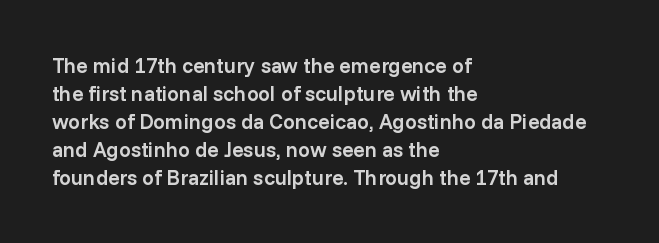
The image shows 21 px text type, upright; set left-aligned, normal line spacing (1.33x), normal letter spacing, not underlined.
